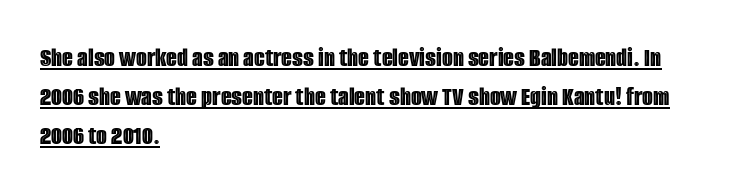
Inter-character spacing is left at the font's built-in metrics. The text block is weighted toward the left margin, trailing off unevenly rightward. The designer left line spacing at the default. You can see a thin bar hugging the bottom of the glyphs. The lettering stays uniformly vertical, giving the passage a roman look. The letters advance in unequal steps, a hallmark of proportional type.
